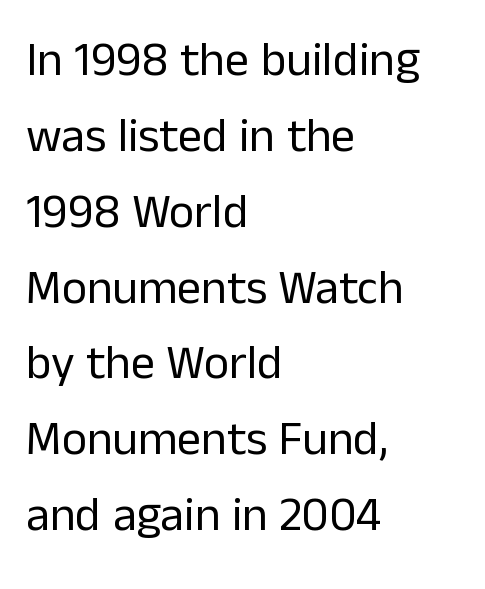
The image shows 48 px regular-weight sans-serif type, upright; set left-aligned, normal line spacing (1.58x), normal letter spacing, not underlined; low stroke contrast and a medium x-height.
